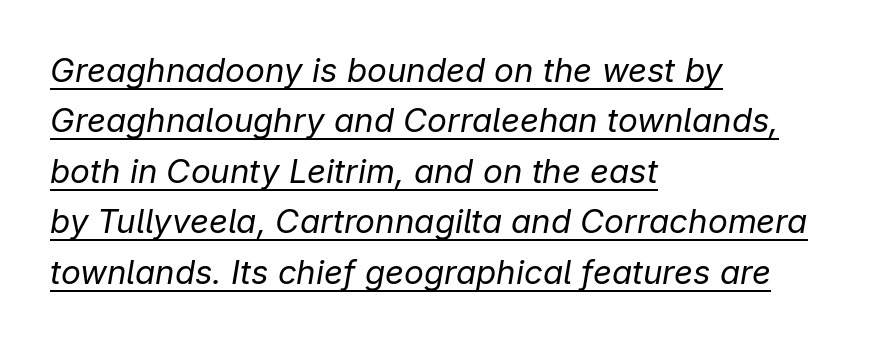
Q: Is the text bold? A: No.
Q: Is the text italic (slanted)? A: Yes, it leans right by about 9 degrees.
Q: Is the text underlined? A: Yes.
Q: How is the paragraph aligned? A: Left-aligned.
Q: Is the spacing between letters normal or unusually wide? A: Normal.
Q: Is the spacing between lines tight, normal or loose? A: Normal.
Q: Width (condensed, normal, or wide)? A: Normal.
Q: Stroke contrast? A: Low.
Q: x-height? A: Medium.
Q: Monospaced? A: No.
